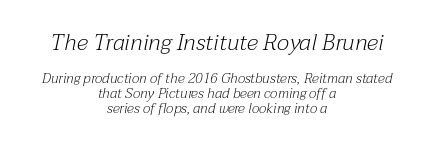
The image shows 23 px text type, italic (leaning right); set centered, tight line spacing (1.07x), normal letter spacing, not underlined; the first (top) block is 1.64x larger.
